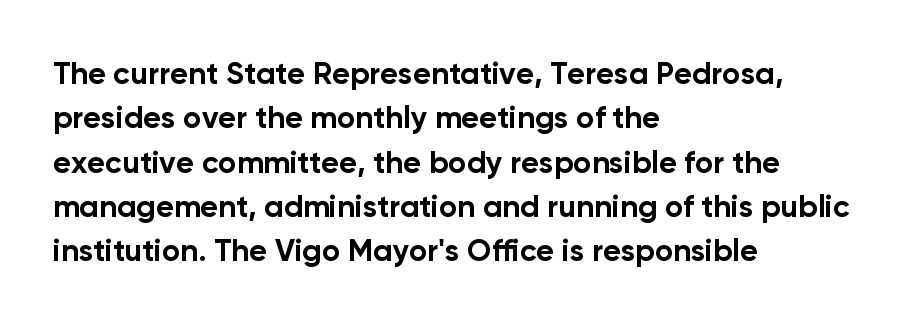
What's the leading like? Ordinary, nothing unusual. These lines were composed using upright roman letters. Nope, no serifs anywhere on these letters. Where is the straight margin? On the left. The rendering uses a bold face; every stroke is thick and dark. Character widths vary here, with narrow letters taking less room than wide ones.
